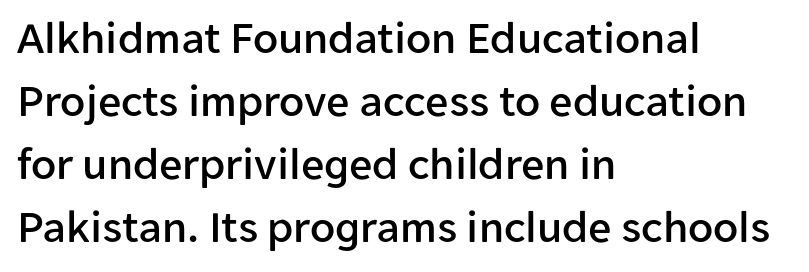
Quick note: underline off. The compositor pushed each line to the left boundary. Vertical strokes here are truly vertical. The face used here is proportionally spaced, like ordinary book or web type. A typesetter would call this leading conventional body-copy spacing.
